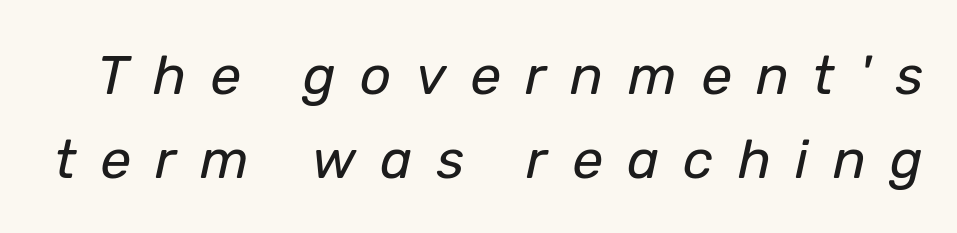
Q: Is the text bold? A: No.
Q: Is the text italic (slanted)? A: Yes, it leans right by about 12 degrees.
Q: Is the text underlined? A: No.
Q: Is the spacing between letters normal or unusually wide? A: Unusually wide.
Q: Is the spacing between lines tight, normal or loose? A: Normal.
Q: Width (condensed, normal, or wide)? A: Normal.
Q: Stroke contrast? A: Low.
Q: x-height? A: Medium.
Q: Monospaced? A: No.
